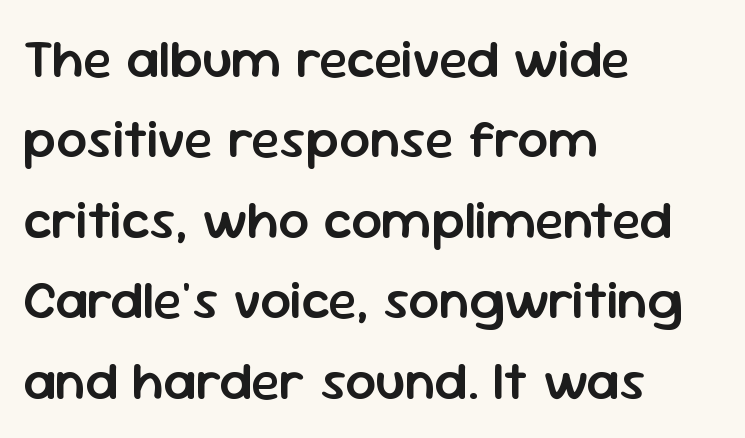
Q: Is the text bold? A: Semi-bold.
Q: Is the text italic (slanted)? A: No, it is upright.
Q: Is the typeface a serif or a sans-serif typeface? A: Sans-serif.
Q: Is the text underlined? A: No.
Q: How is the paragraph aligned? A: Left-aligned.
Q: Is the spacing between letters normal or unusually wide? A: Normal.
Q: Is the spacing between lines tight, normal or loose? A: Normal.
Q: Width (condensed, normal, or wide)? A: Normal.
Q: Stroke contrast? A: Low.
Q: x-height? A: Medium.
Q: Monospaced? A: No.
